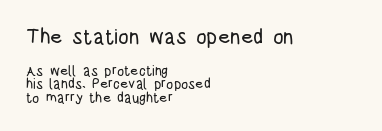
Q: Is the text italic (slanted)? A: No, it is upright.
Q: Is the text underlined? A: No.
Q: How is the paragraph aligned? A: Left-aligned.
Q: Is the spacing between letters normal or unusually wide? A: Normal.
Q: Is the spacing between lines tight, normal or loose? A: Tight.
Q: Which block of text is set in a larger size, the first (top) or the second (bottom)? A: The first (top) one.
